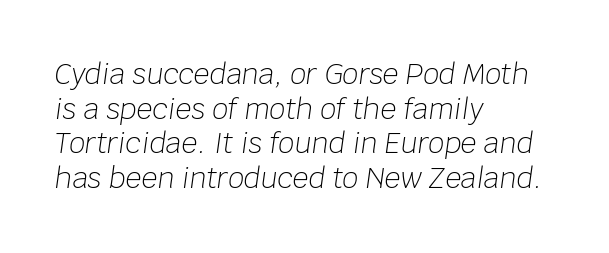
Q: Is the text bold? A: No.
Q: Is the text italic (slanted)? A: Yes, it leans right by about 8 degrees.
Q: Is the text underlined? A: No.
Q: How is the paragraph aligned? A: Left-aligned.
Q: Is the spacing between letters normal or unusually wide? A: Normal.
Q: Width (condensed, normal, or wide)? A: Normal.
Q: Stroke contrast? A: Low.
Q: x-height? A: Large.
Q: Monospaced? A: No.
